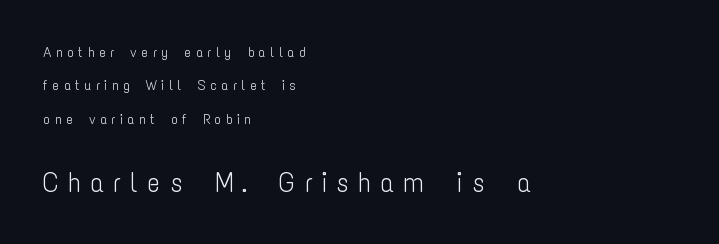
The image shows 28 px light, condensed sans-serif type, upright; set left-aligned, loose line spacing (2.38x), unusually wide letter spacing (+0.32 em), not underlined; the second (bottom) block is 2.0x larger; low stroke contrast and a medium x-height.
